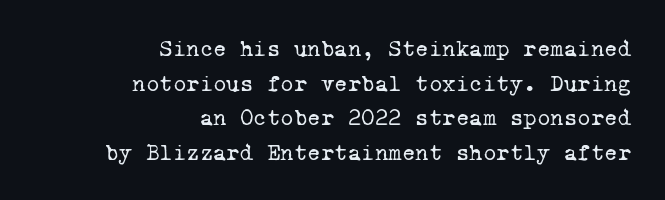
The image shows 23 px text type; set right-aligned, normal line spacing (1.51x), normal letter spacing, not underlined.
